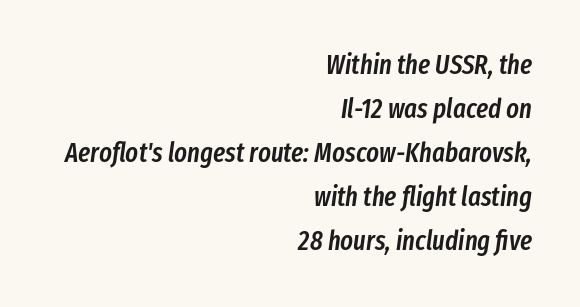
Which margin do the lines hug? The right one — the left edge is uneven. Quick note: underline off. In terms of leading, this rendering sits right in the middle. The face used here is rendered with its standard letterfit. The glyphs look as if they've been sheared to an angle.
